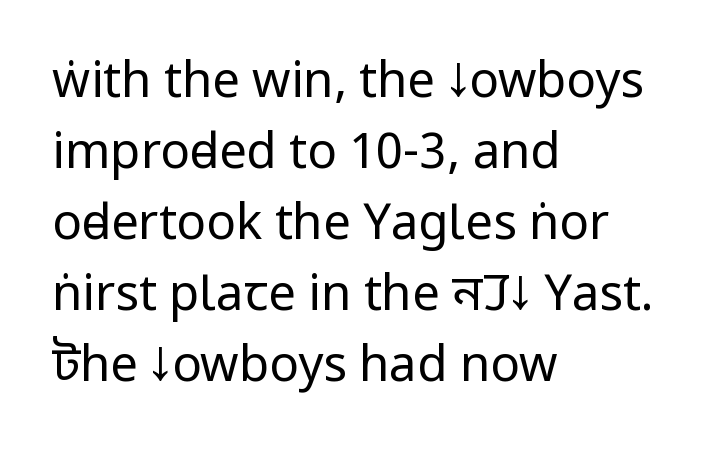
The image shows 49 px regular-weight, condensed sans-serif type, upright; set left-aligned, normal line spacing (1.45x), normal letter spacing, not underlined; low stroke contrast and a large x-height.
